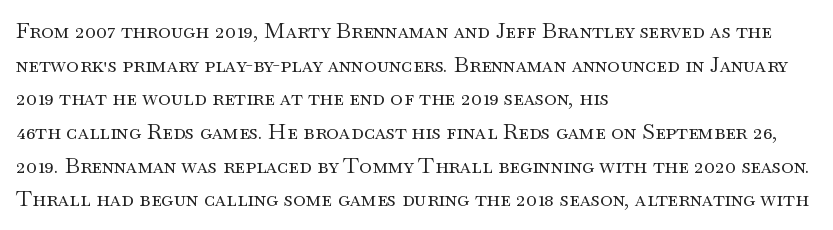
Q: Is the text bold? A: No.
Q: Is the text italic (slanted)? A: No, it is upright.
Q: Is the text underlined? A: No.
Q: How is the paragraph aligned? A: Left-aligned.
Q: Is the spacing between letters normal or unusually wide? A: Normal.
Q: Is the spacing between lines tight, normal or loose? A: Normal.
